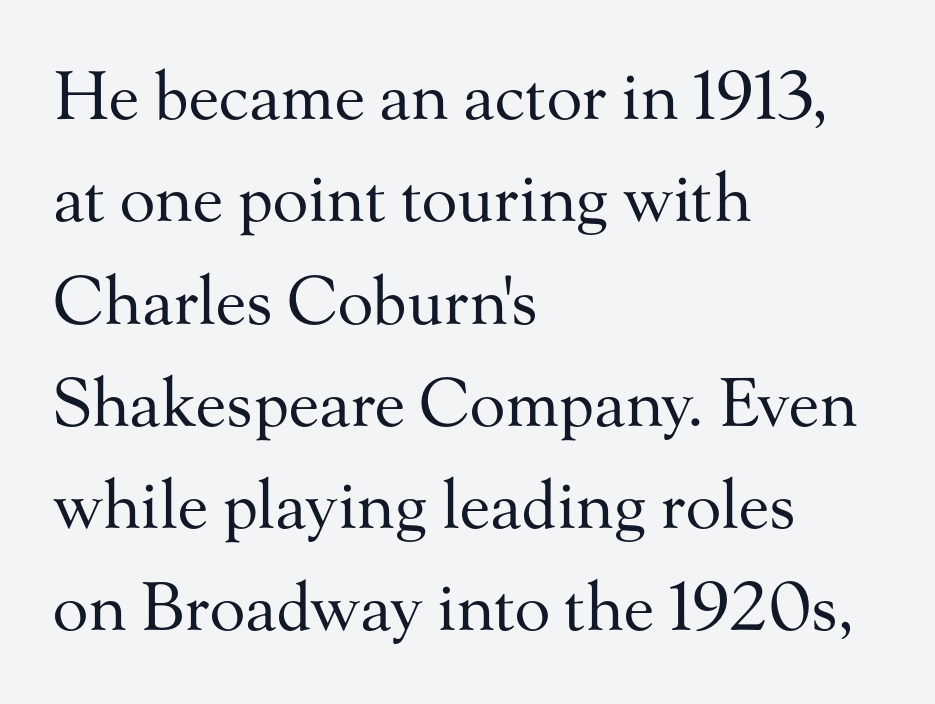
Q: Is the text bold? A: No.
Q: Is the text italic (slanted)? A: No, it is upright.
Q: Is the typeface a serif or a sans-serif typeface? A: Serif.
Q: Is the text underlined? A: No.
Q: How is the paragraph aligned? A: Left-aligned.
Q: Is the spacing between letters normal or unusually wide? A: Normal.
Q: Is the spacing between lines tight, normal or loose? A: Normal.
Q: Width (condensed, normal, or wide)? A: Normal.
Q: Stroke contrast? A: Medium.
Q: x-height? A: Small.
Q: Monospaced? A: No.
